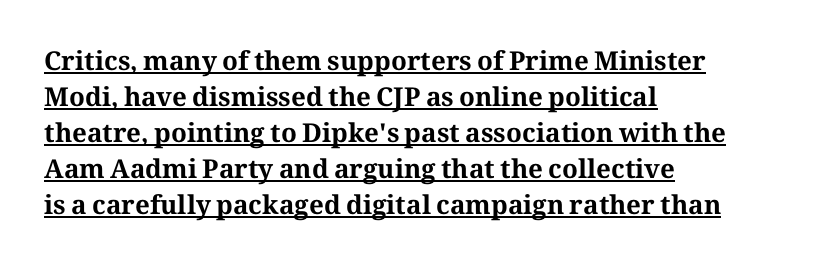
{"italic": "no", "bold": "yes", "underline": "yes", "align": "left", "line_spacing": "normal", "line_spacing_ratio": 1.38, "letter_spacing": "normal", "letter_spacing_em": 0.0, "glyph_px": 26}
